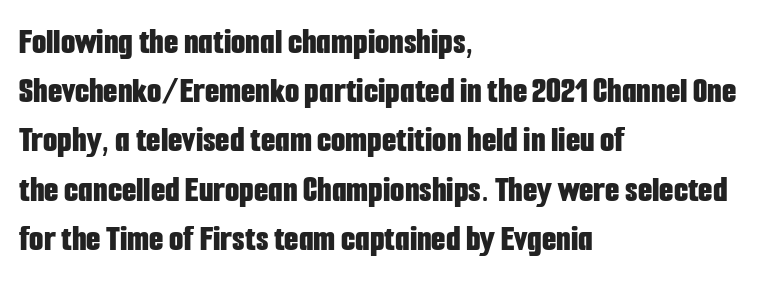
The text was rendered using a sans face with plain stroke endings. Rows of type keep a routine distance in the vertical direction. Spacing verdict: proportional, widths tailored to each character. A student would call this left alignment; a typographer would say flush left, rag right.
